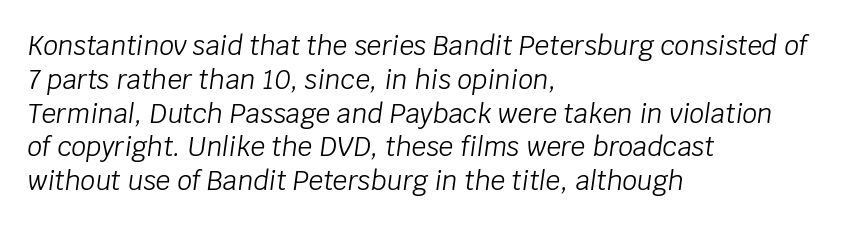
Line beginnings align vertically; line endings do not. Designer's note — italics engaged. Leading matches the norm, producing a regular column. Vertical stems look standard width or narrower in stroke. The gaps between neighbouring characters are ordinary and unremarkable. Check under the words: just untouched page.
